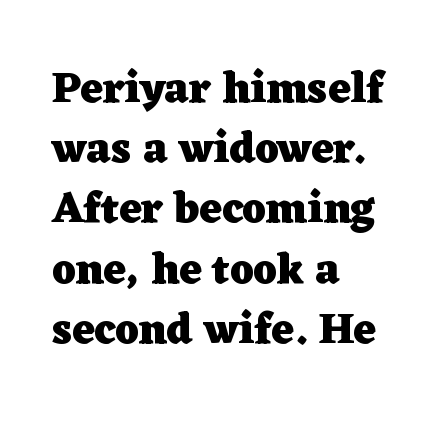
Q: Is the text bold? A: Yes.
Q: Is the text italic (slanted)? A: No, it is upright.
Q: Is the typeface a serif or a sans-serif typeface? A: Serif.
Q: Is the text underlined? A: No.
Q: How is the paragraph aligned? A: Left-aligned.
Q: Is the spacing between letters normal or unusually wide? A: Normal.
Q: Is the spacing between lines tight, normal or loose? A: Normal.
Q: Width (condensed, normal, or wide)? A: Wide.
Q: Stroke contrast? A: Low.
Q: x-height? A: Medium.
Q: Monospaced? A: No.
